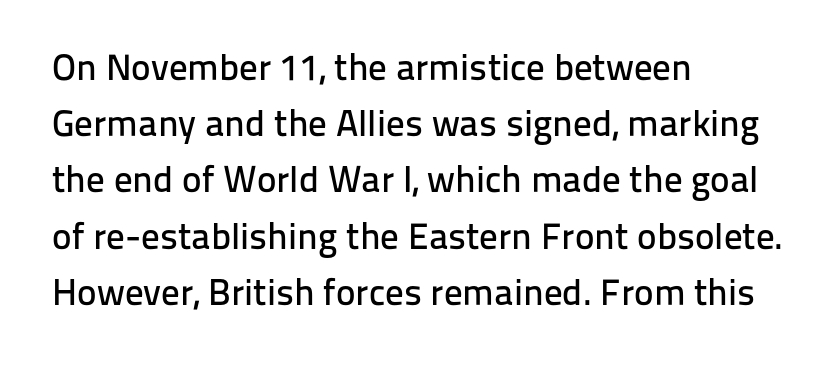
The image shows 37 px sans-serif type, upright; set left-aligned, normal line spacing (1.52x), normal letter spacing, not underlined; low stroke contrast and a medium x-height.
